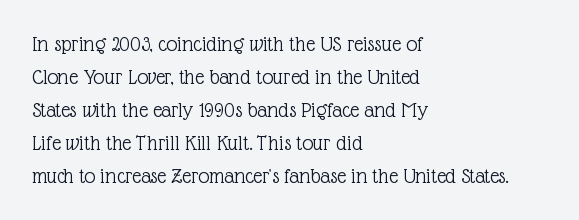
Q: Is the text bold? A: No.
Q: Is the text italic (slanted)? A: No, it is upright.
Q: Is the text underlined? A: No.
Q: How is the paragraph aligned? A: Left-aligned.
Q: Is the spacing between letters normal or unusually wide? A: Normal.
Q: Is the spacing between lines tight, normal or loose? A: Normal.
